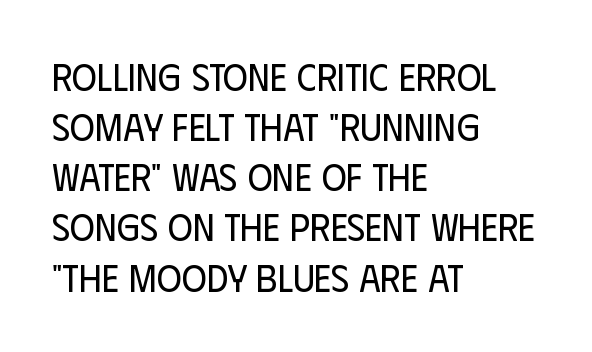
The image shows 38 px regular-weight, condensed sans-serif type, upright; set left-aligned, normal line spacing (1.32x), normal letter spacing, not underlined; low stroke contrast and a large x-height.
